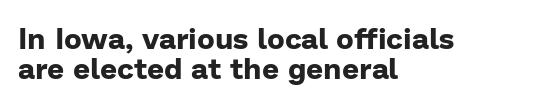
{"serif": "no", "italic": "no", "bold": "yes", "weight": "bold", "width": "normal", "stroke_contrast": "low", "x_height": "medium", "monospaced": "no", "underline": "no", "align": "left", "line_spacing": "tight", "line_spacing_ratio": 0.99, "letter_spacing": "normal", "letter_spacing_em": 0.0, "glyph_px": 30}
